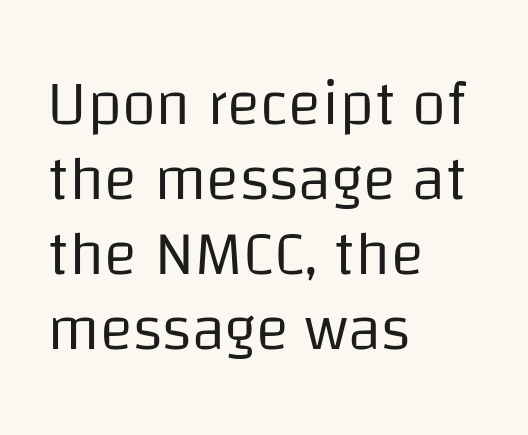
Casual observation: everything's shoved over to the left. Stems and bowls with no extra thickness — not bold. This rendering features lettering with no underline. Letterform terminals end flat and unadorned throughout the passage.
